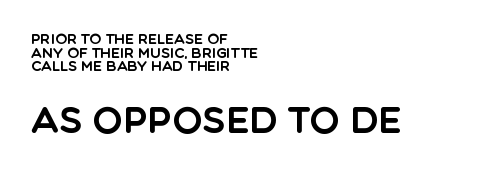
{"serif": "no", "italic": "no", "width": "normal", "x_height": "large", "monospaced": "no", "underline": "no", "align": "left", "line_spacing": "tight", "line_spacing_ratio": 0.97, "letter_spacing": "normal", "letter_spacing_em": 0.0, "larger_block": "second", "size_ratio": 2.57, "glyph_px": 36}
